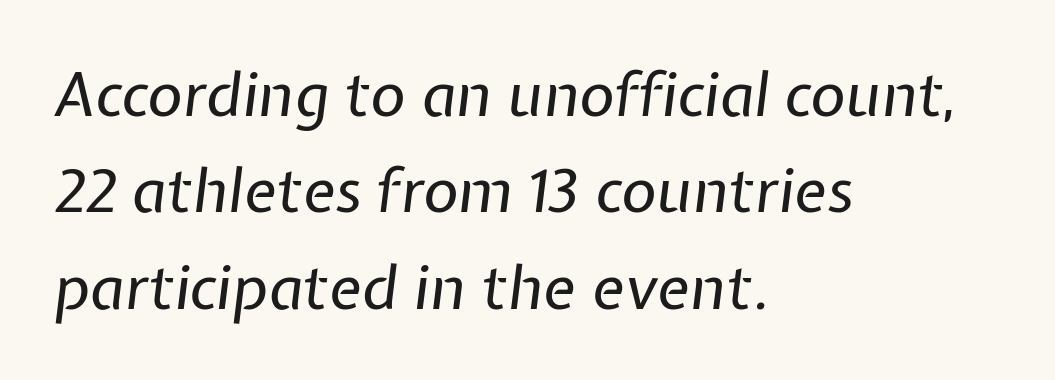
The image shows 61 px regular-weight type, italic (leaning right); set left-aligned, normal line spacing (1.58x), normal letter spacing, not underlined; low stroke contrast and a medium x-height.
